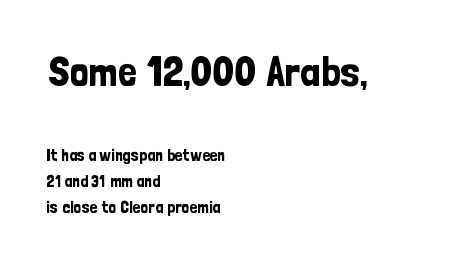
Q: Is the text italic (slanted)? A: No, it is upright.
Q: Is the typeface a serif or a sans-serif typeface? A: Sans-serif.
Q: Is the text underlined? A: No.
Q: How is the paragraph aligned? A: Left-aligned.
Q: Is the spacing between letters normal or unusually wide? A: Normal.
Q: Is the spacing between lines tight, normal or loose? A: Normal.
Q: Which block of text is set in a larger size, the first (top) or the second (bottom)? A: The first (top) one.
Q: Width (condensed, normal, or wide)? A: Condensed.
Q: Stroke contrast? A: Low.
Q: x-height? A: Medium.
Q: Monospaced? A: No.
